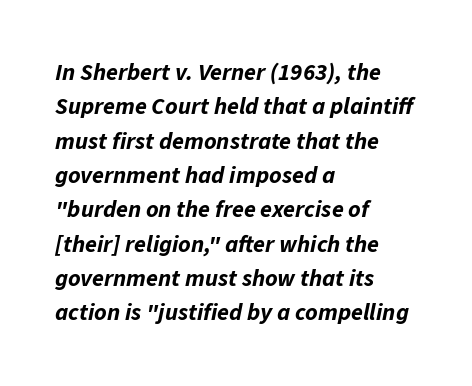
Q: Is the text bold? A: Yes.
Q: Is the text italic (slanted)? A: Yes, it leans right by about 11 degrees.
Q: Is the text underlined? A: No.
Q: How is the paragraph aligned? A: Left-aligned.
Q: Is the spacing between letters normal or unusually wide? A: Normal.
Q: Is the spacing between lines tight, normal or loose? A: Normal.
